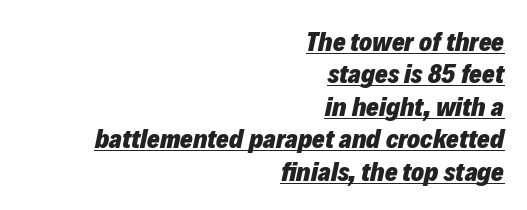
The font is running at its bold setting. The gaps between neighbouring characters are ordinary and unremarkable. Line endings align vertically; line beginnings do not. Notice how the stems are inclined rather than vertical — that's the hallmark of italics. Like a heading marked for emphasis, these lines bear an underscore.
